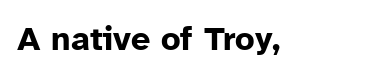
Q: Is the text bold? A: Yes.
Q: Is the text italic (slanted)? A: No, it is upright.
Q: Is the typeface a serif or a sans-serif typeface? A: Sans-serif.
Q: Is the text underlined? A: No.
Q: Is the spacing between letters normal or unusually wide? A: Normal.
Q: Width (condensed, normal, or wide)? A: Normal.
Q: Stroke contrast? A: Low.
Q: x-height? A: Medium.
Q: Monospaced? A: No.
